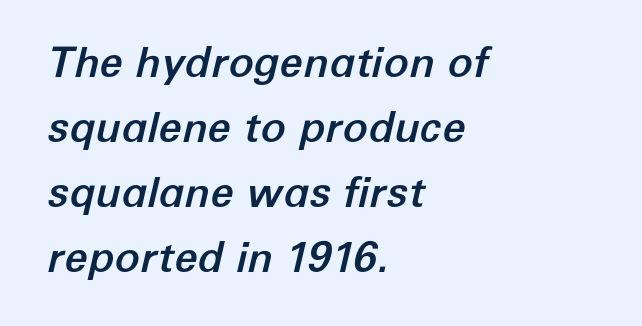
{"italic": "yes", "lean": "right", "slant_degrees": 12, "width": "normal", "stroke_contrast": "low", "x_height": "medium", "monospaced": "no", "underline": "no", "align": "left", "line_spacing": "normal", "line_spacing_ratio": 1.55, "letter_spacing": "normal", "letter_spacing_em": 0.0, "glyph_px": 42}
